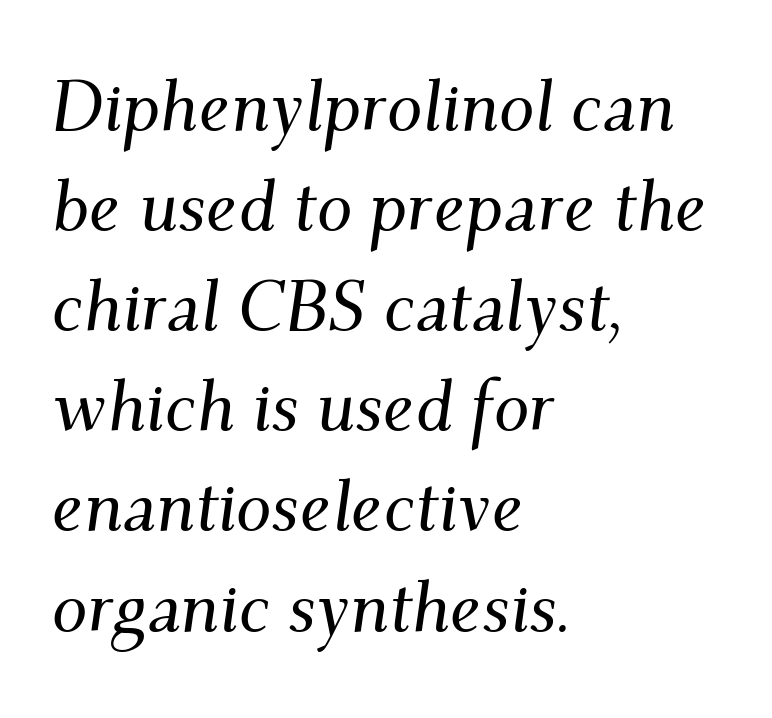
The rendering keeps characters at their native spacing. The passage is arranged the way most books set body copy — flush left. Rule under the text: the space is simply empty. This rendering employs a face with finishing strokes, i.e., a serif. A typesetter would call this proportional, since set widths differ per character. Characters are canted at an angle relative to the baseline's perpendicular.
